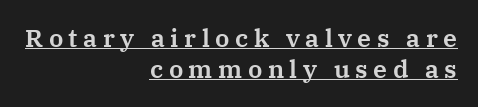
{"italic": "no", "underline": "yes", "align": "right", "line_spacing": "normal", "line_spacing_ratio": 1.25, "letter_spacing": "wide", "letter_spacing_em": 0.22, "glyph_px": 25}
